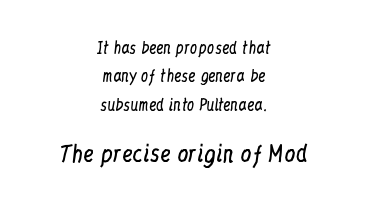
Q: Is the text bold? A: No.
Q: Is the text italic (slanted)? A: Yes.
Q: Is the text underlined? A: No.
Q: How is the paragraph aligned? A: Centered.
Q: Is the spacing between letters normal or unusually wide? A: Normal.
Q: Is the spacing between lines tight, normal or loose? A: Loose.
Q: Which block of text is set in a larger size, the first (top) or the second (bottom)? A: The second (bottom) one.
